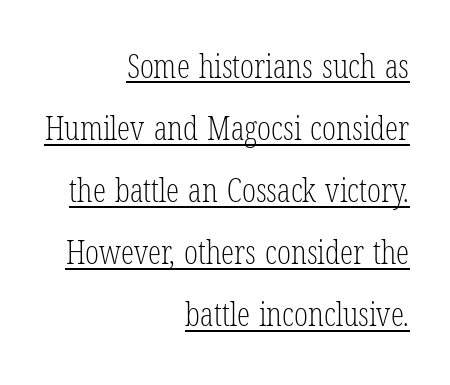
{"serif": "yes", "italic": "no", "bold": "no", "weight": "light", "width": "condensed", "stroke_contrast": "low", "x_height": "medium", "monospaced": "no", "underline": "yes", "align": "right", "line_spacing_ratio": 1.88, "letter_spacing": "normal", "letter_spacing_em": 0.0, "glyph_px": 33}
